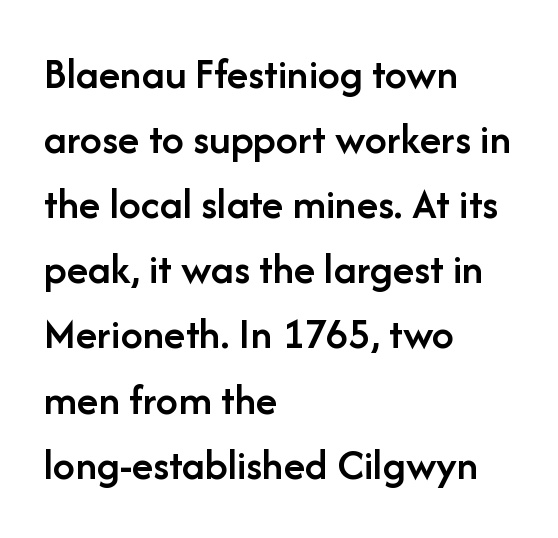
Q: Is the text bold? A: Semi-bold.
Q: Is the text italic (slanted)? A: No, it is upright.
Q: Is the typeface a serif or a sans-serif typeface? A: Sans-serif.
Q: Is the text underlined? A: No.
Q: How is the paragraph aligned? A: Left-aligned.
Q: Is the spacing between letters normal or unusually wide? A: Normal.
Q: Is the spacing between lines tight, normal or loose? A: Normal.
Q: Width (condensed, normal, or wide)? A: Normal.
Q: Stroke contrast? A: Low.
Q: x-height? A: Medium.
Q: Monospaced? A: No.
